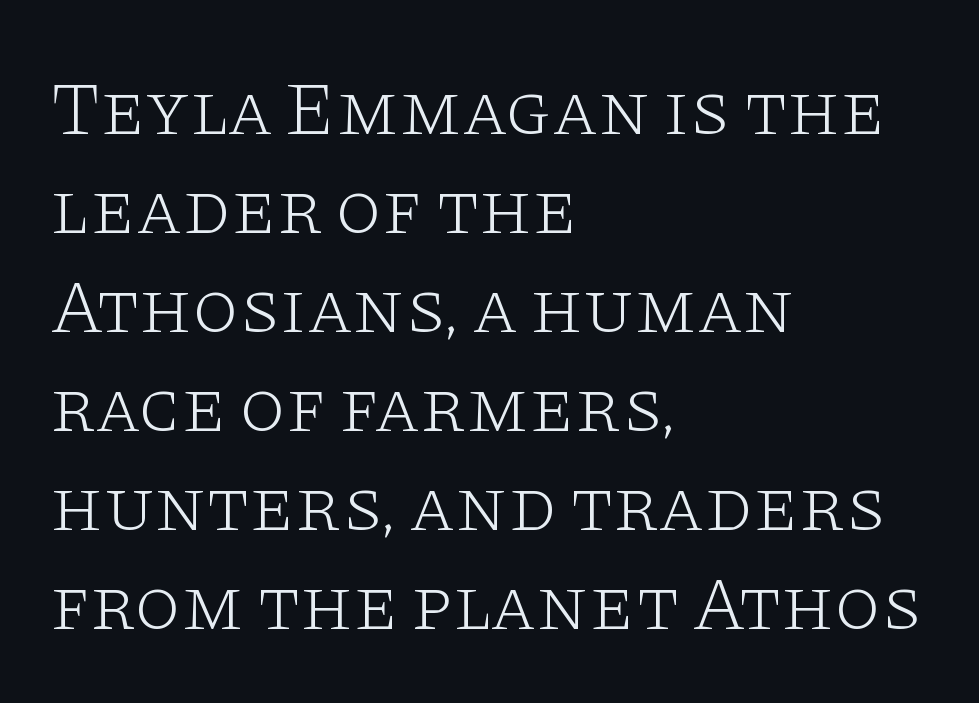
The image shows 75 px light, wide serif type, upright; set left-aligned, normal line spacing (1.32x), normal letter spacing, not underlined; low stroke contrast and a large x-height.
